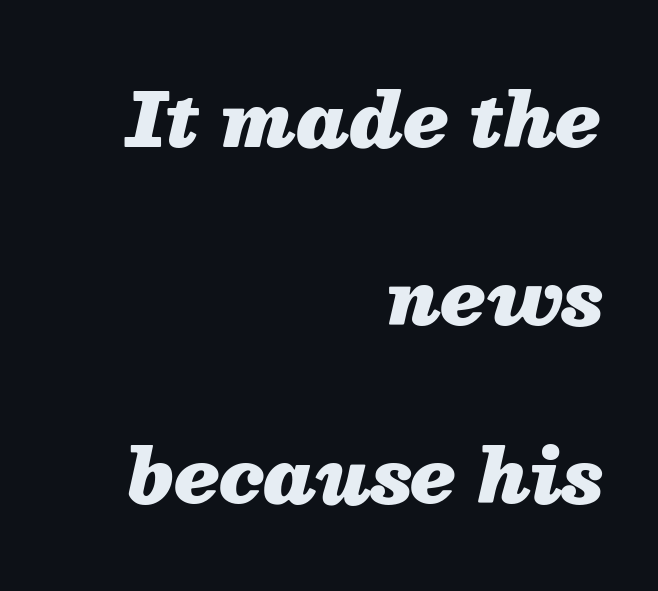
{"italic": "yes", "lean": "right", "slant_degrees": 13, "bold": "yes", "weight": "heavy", "width": "normal", "stroke_contrast": "medium", "x_height": "medium", "monospaced": "no", "underline": "no", "align": "right", "line_spacing": "loose", "line_spacing_ratio": 2.44, "letter_spacing": "normal", "letter_spacing_em": 0.0, "glyph_px": 73}
